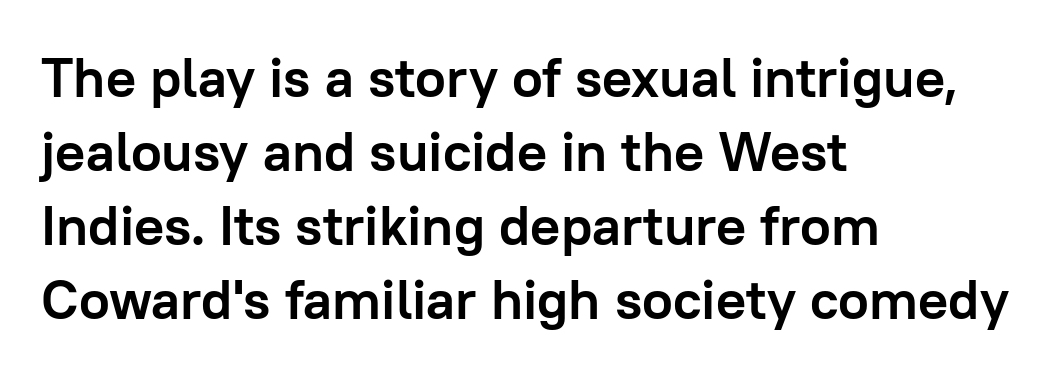
The image shows 56 px semibold sans-serif type, upright; set left-aligned, normal line spacing (1.32x), normal letter spacing, not underlined; low stroke contrast and a medium x-height.
